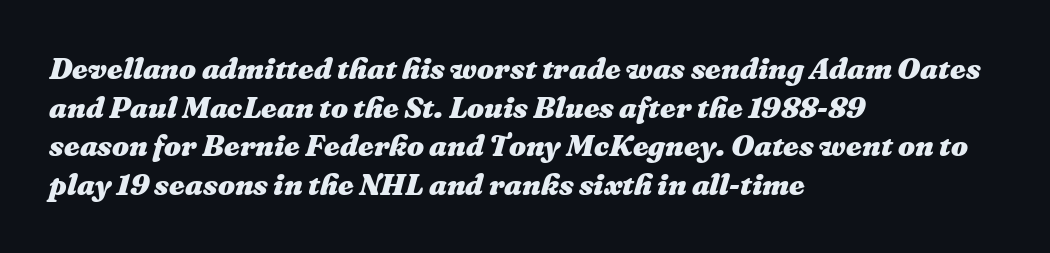
A typesetter would call this proportional, since set widths differ per character. The designer left line spacing at the default. Short and long lines alike share a common starting point at left. The font's italic variant was chosen for this text. These lines carry a lot of weight — the face is fully bold. These lines keep a tight, regular rhythm from letter to letter.
